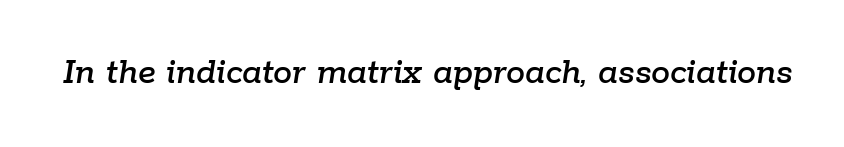
Designer's note — italics engaged. The tracking reads as untouched default to a designer's eye. Looks like regular typesetting: each glyph gets only the width it needs. Quick note: underline off.
